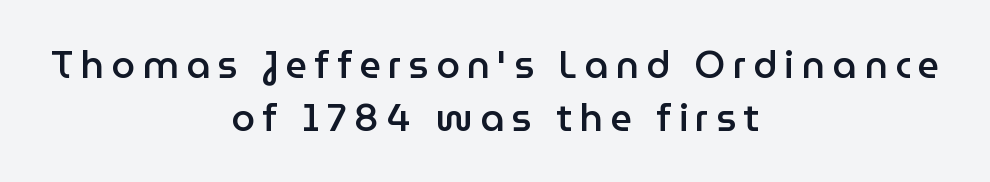
The image shows 38 px semibold sans-serif type, upright; set centered, normal line spacing (1.39x), not underlined; low stroke contrast and a medium x-height.
